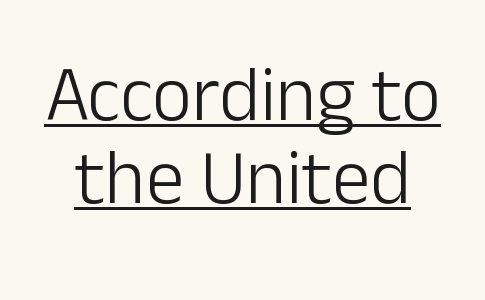
Q: Is the text bold? A: No.
Q: Is the text italic (slanted)? A: No, it is upright.
Q: Is the typeface a serif or a sans-serif typeface? A: Sans-serif.
Q: Is the text underlined? A: Yes.
Q: Is the spacing between letters normal or unusually wide? A: Normal.
Q: Is the spacing between lines tight, normal or loose? A: Tight.
Q: Width (condensed, normal, or wide)? A: Normal.
Q: Stroke contrast? A: Low.
Q: x-height? A: Medium.
Q: Monospaced? A: No.
